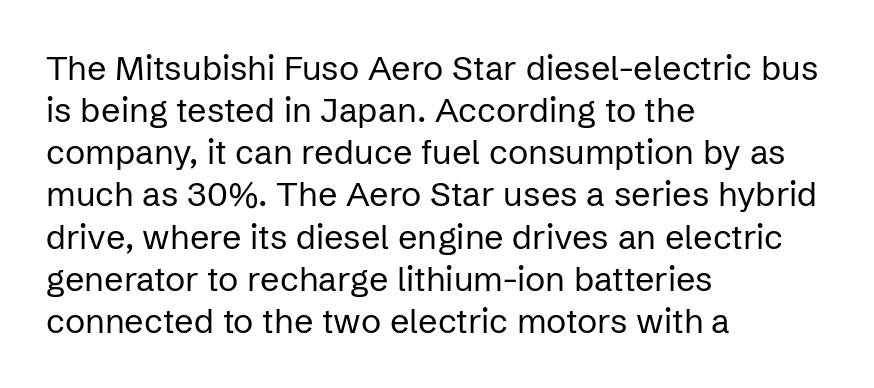
{"serif": "no", "italic": "no", "bold": "no", "weight": "regular", "width": "normal", "stroke_contrast": "low", "x_height": "medium", "monospaced": "no", "underline": "no", "align": "left", "line_spacing_ratio": 1.24, "letter_spacing": "normal", "letter_spacing_em": 0.0, "glyph_px": 34}
